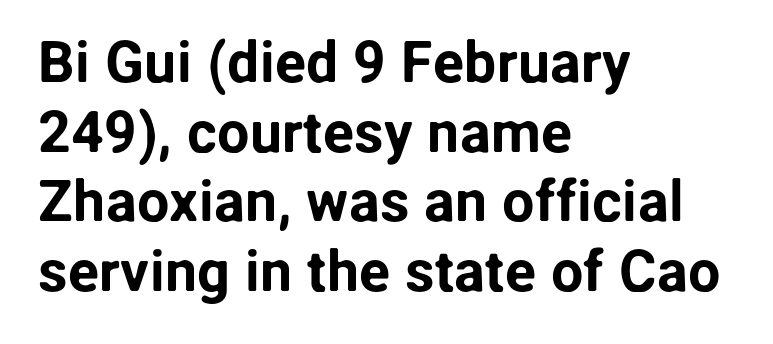
The zone under the glyphs is completely vacant. The passage shown is typed in a proportional face where columns would drift. Nobody touched the tracking dial on this one. Each line starts at the same left margin while the right side varies. Unlike a traditional serif, this face leaves its strokes unadorned. Characters remain perfectly vertical along every line.
